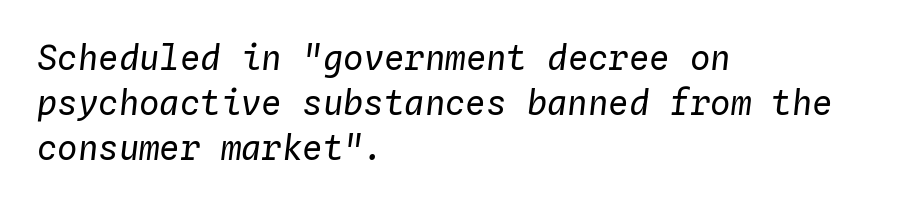
Q: Is the text bold? A: No.
Q: Is the text italic (slanted)? A: Yes, it leans right by about 4 degrees.
Q: Is the text underlined? A: No.
Q: How is the paragraph aligned? A: Left-aligned.
Q: Is the spacing between letters normal or unusually wide? A: Normal.
Q: Is the spacing between lines tight, normal or loose? A: Normal.
Q: Width (condensed, normal, or wide)? A: Normal.
Q: Stroke contrast? A: Low.
Q: x-height? A: Medium.
Q: Monospaced? A: Yes.
